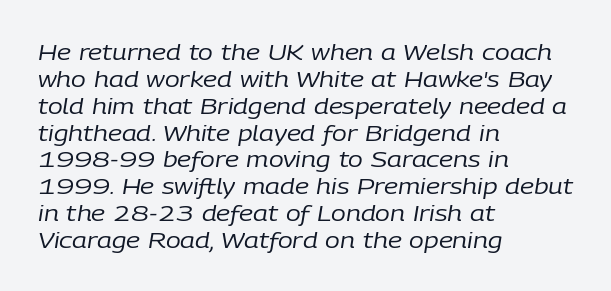
{"italic": "yes", "lean": "right", "slant_degrees": 9, "bold": "no", "underline": "no", "align": "left", "line_spacing_ratio": 1.22, "letter_spacing": "normal", "letter_spacing_em": 0.0, "glyph_px": 22}
